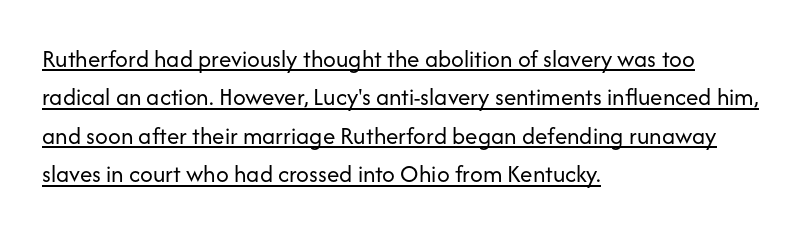
Casual observation: everything's shoved over to the left. Rows of type keep a routine distance in the vertical direction. Is this a heavy cut? Hardly; it is regular or lighter. These characters rest on top of a visible drawn line.
